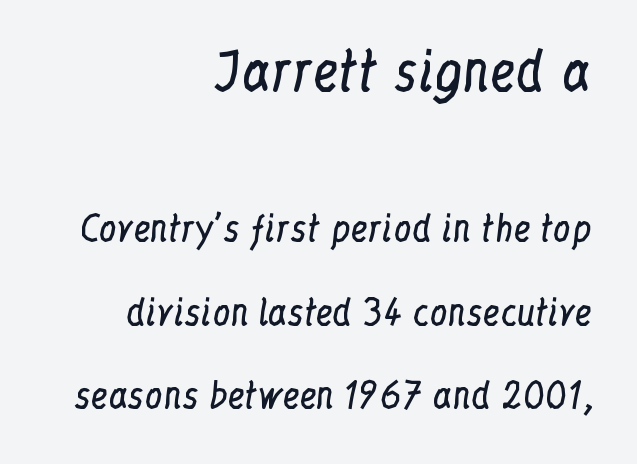
Q: Is the text bold? A: No.
Q: Is the text italic (slanted)? A: Yes.
Q: Is the typeface a serif or a sans-serif typeface? A: Serif.
Q: Is the text underlined? A: No.
Q: How is the paragraph aligned? A: Right-aligned.
Q: Is the spacing between letters normal or unusually wide? A: Normal.
Q: Is the spacing between lines tight, normal or loose? A: Loose.
Q: Which block of text is set in a larger size, the first (top) or the second (bottom)? A: The first (top) one.
Q: Width (condensed, normal, or wide)? A: Condensed.
Q: Stroke contrast? A: Low.
Q: x-height? A: Medium.
Q: Monospaced? A: No.
